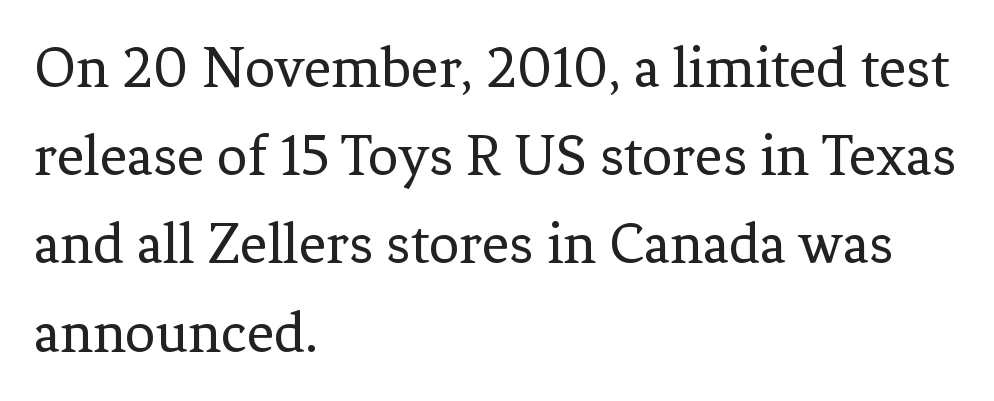
The letterforms sit at book weight or below. Rule under the text: the space is simply empty. A typesetter would mark this as roman, not italic. The rows are spaced the way most documents space them. Look at the bottom of the vertical strokes: they flare into serifs here. The letters advance in unequal steps, a hallmark of proportional type.
